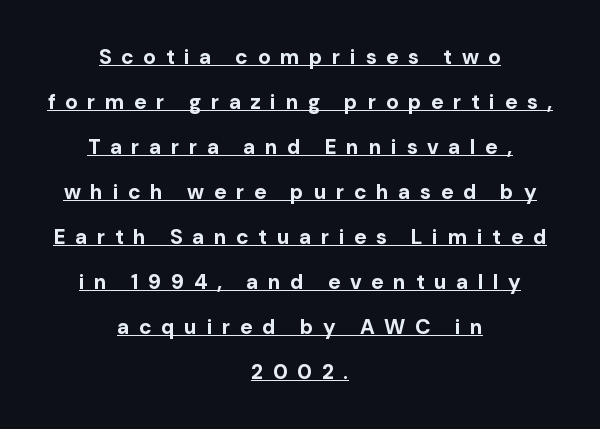
{"italic": "no", "bold": "yes", "underline": "yes", "align": "center", "line_spacing": "loose", "line_spacing_ratio": 2.14, "letter_spacing": "wide", "letter_spacing_em": 0.46, "glyph_px": 21}
